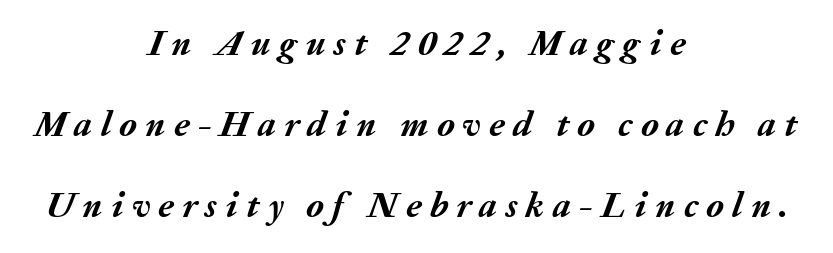
{"italic": "yes", "lean": "right", "slant_degrees": 20, "bold": "yes", "weight": "semibold", "width": "normal", "stroke_contrast": "medium", "x_height": "medium", "monospaced": "no", "underline": "no", "align": "center", "line_spacing": "loose", "line_spacing_ratio": 2.25, "letter_spacing": "wide", "letter_spacing_em": 0.23, "glyph_px": 36}
